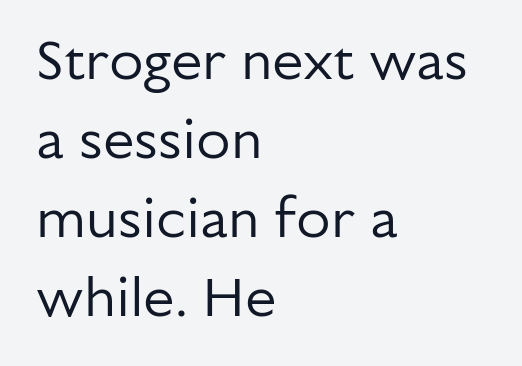
The face used here is a sans, in the tradition of grotesques and geometrics. Each stroke keeps to a modest, everyday thickness or less. No italicization has been applied; the sample stays upright. The leading is moderate, giving the passage an even texture. Beneath every word, the page is bare.
